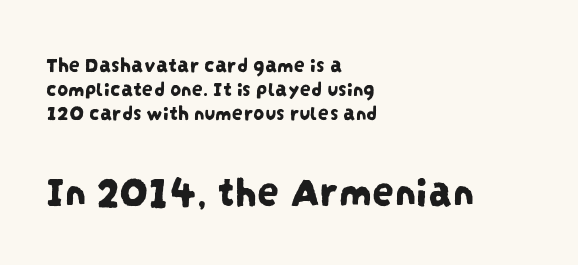
No extra tracking has been applied to these lines. This layout puts the modest block above and the oversized block below. Stroke terminals: plain, sans-serif. Beneath every word, the page is bare. These lines huddle together more closely than default settings would place them.
